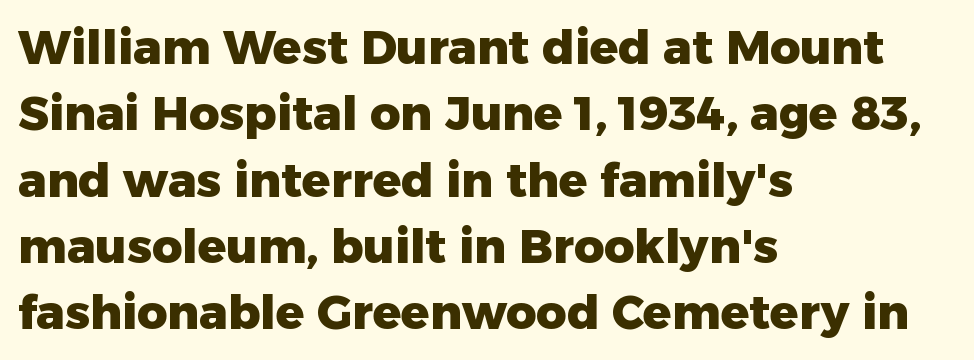
In terms of letterspacing, this is plain default setting. The strip under each line holds only bare page. Nope, not italic — everything's standing straight. You could not count columns in this text — the font is proportionally spaced. Notice how the passage keeps a crisp vertical edge on the left only.
